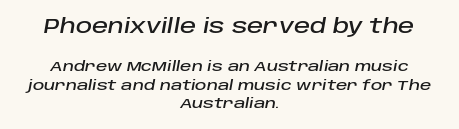
The image shows 20 px text type, italic (leaning right); set centered, normal line spacing (1.31x), normal letter spacing, not underlined; the first (top) block is 1.43x larger.
